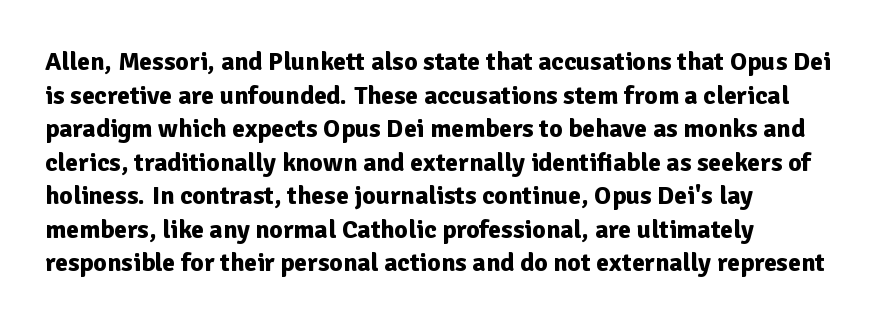
{"italic": "no", "bold": "yes", "underline": "no", "align": "left", "line_spacing": "normal", "line_spacing_ratio": 1.29, "letter_spacing": "normal", "letter_spacing_em": 0.0, "glyph_px": 26}
